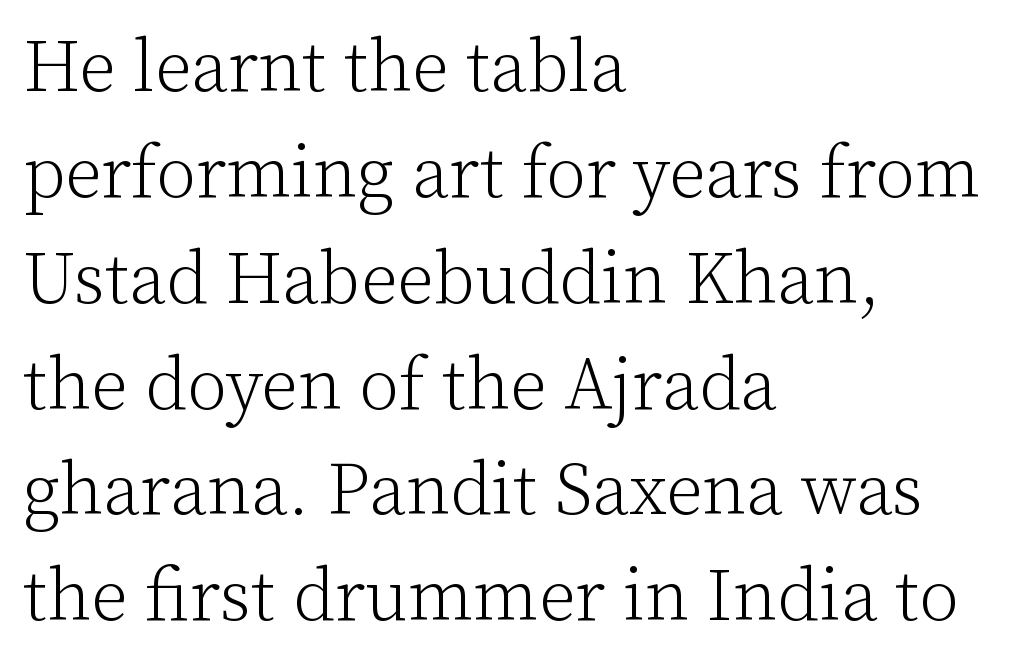
The letters sit at their default tracking, neither squeezed nor spread. Anything drawn beneath the words? Only blank space. Short and long lines alike share a common starting point at left. The typeface has the unassuming heft of standard copy or less. Spacing verdict: proportional, widths tailored to each character.
